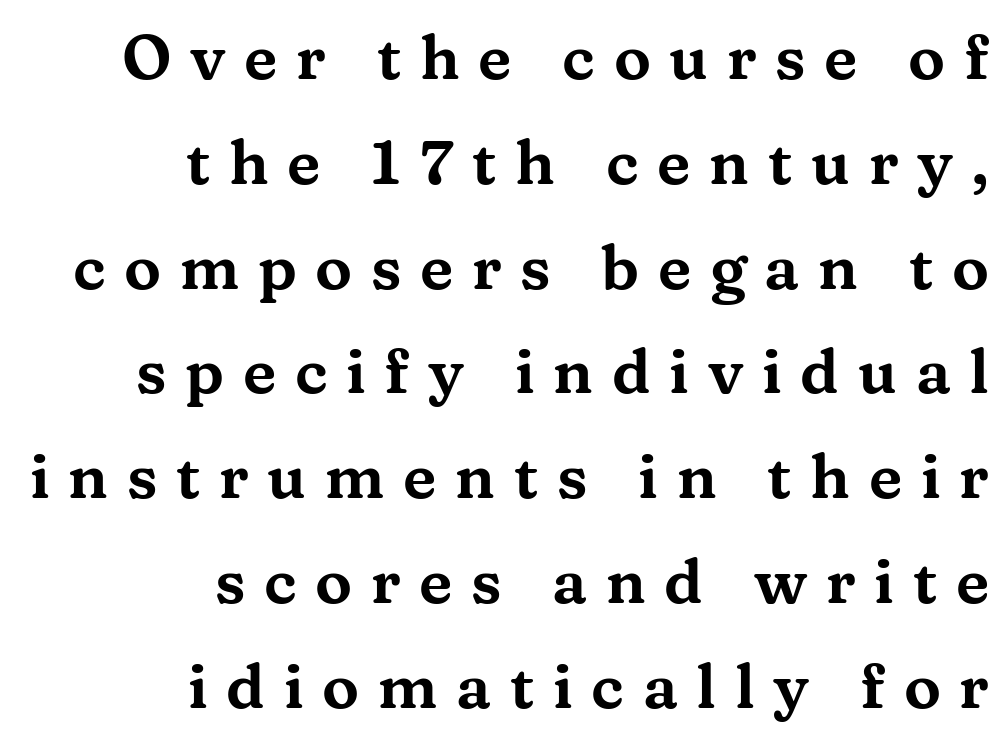
Q: Is the text italic (slanted)? A: No, it is upright.
Q: Is the typeface a serif or a sans-serif typeface? A: Serif.
Q: Is the text underlined? A: No.
Q: How is the paragraph aligned? A: Right-aligned.
Q: Is the spacing between letters normal or unusually wide? A: Unusually wide.
Q: Is the spacing between lines tight, normal or loose? A: Normal.
Q: Width (condensed, normal, or wide)? A: Wide.
Q: Stroke contrast? A: Medium.
Q: x-height? A: Medium.
Q: Monospaced? A: No.
